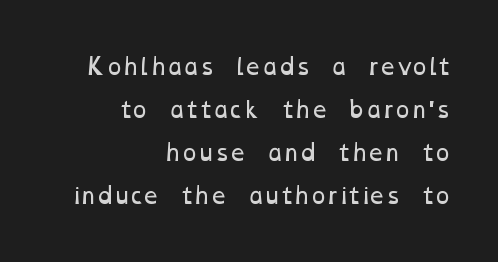
How are the letters spaced? Ordinarily, with no added tracking. These lines stand farther apart than default settings would place them. Letters rest on an invisible, unmarked baseline. A quiet, ordinary-to-light weight characterises the typeface. Typeset ragged left — the right edge is the straight one.
